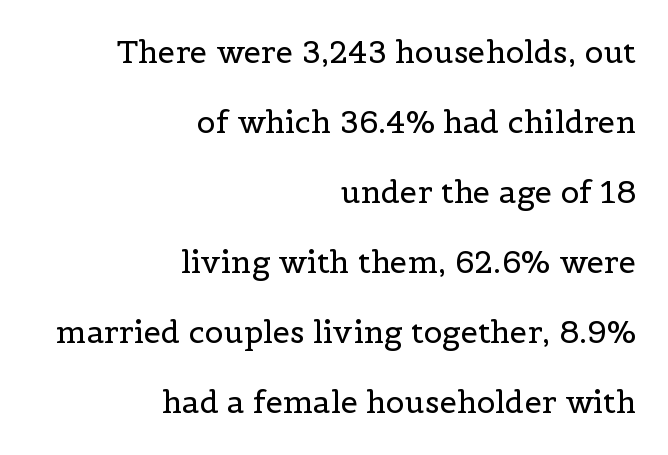
The image shows 31 px regular-weight serif type, upright; set right-aligned, loose line spacing (2.26x), normal letter spacing, not underlined; a medium x-height.
